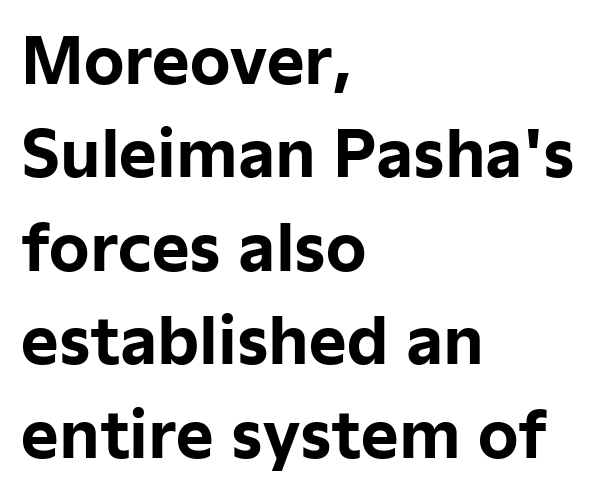
The image shows 64 px bold sans-serif type, upright; set left-aligned, normal line spacing (1.46x), normal letter spacing, not underlined; low stroke contrast and a medium x-height.
